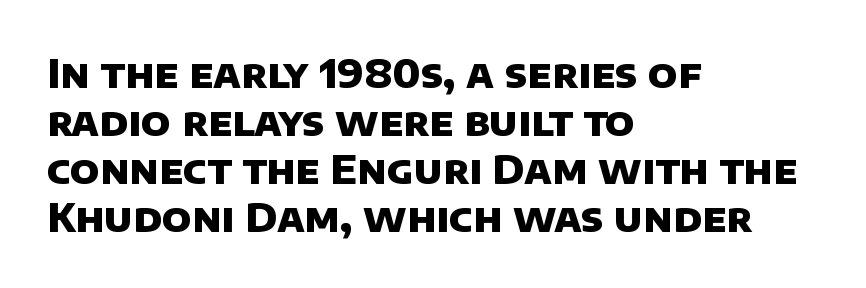
{"serif": "no", "bold": "yes", "weight": "heavy", "width": "normal", "stroke_contrast": "low", "x_height": "large", "monospaced": "no", "underline": "no", "align": "left", "line_spacing_ratio": 1.23, "letter_spacing": "normal", "letter_spacing_em": 0.0, "glyph_px": 39}
